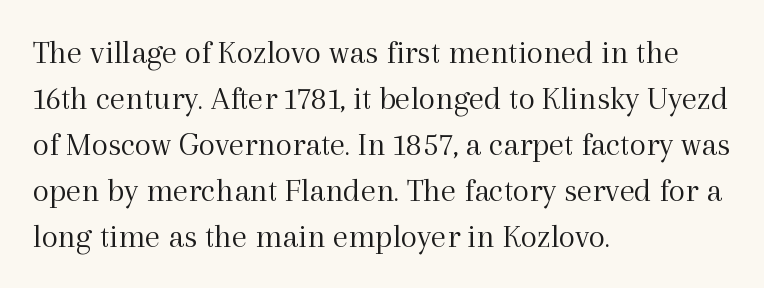
Q: Is the text bold? A: No.
Q: Is the text italic (slanted)? A: No, it is upright.
Q: Is the typeface a serif or a sans-serif typeface? A: Serif.
Q: Is the text underlined? A: No.
Q: How is the paragraph aligned? A: Left-aligned.
Q: Is the spacing between letters normal or unusually wide? A: Normal.
Q: Is the spacing between lines tight, normal or loose? A: Normal.
Q: Width (condensed, normal, or wide)? A: Normal.
Q: x-height? A: Medium.
Q: Monospaced? A: No.
